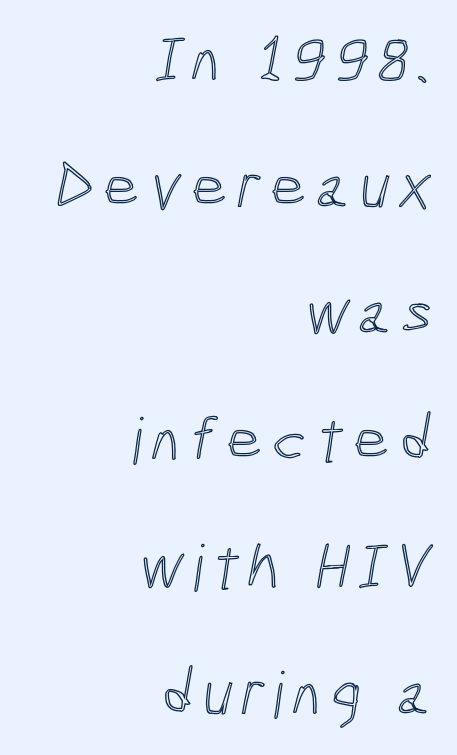
{"width": "condensed", "x_height": "medium", "monospaced": "no", "underline": "no", "align": "right", "line_spacing": "loose", "line_spacing_ratio": 1.98, "glyph_px": 64}
